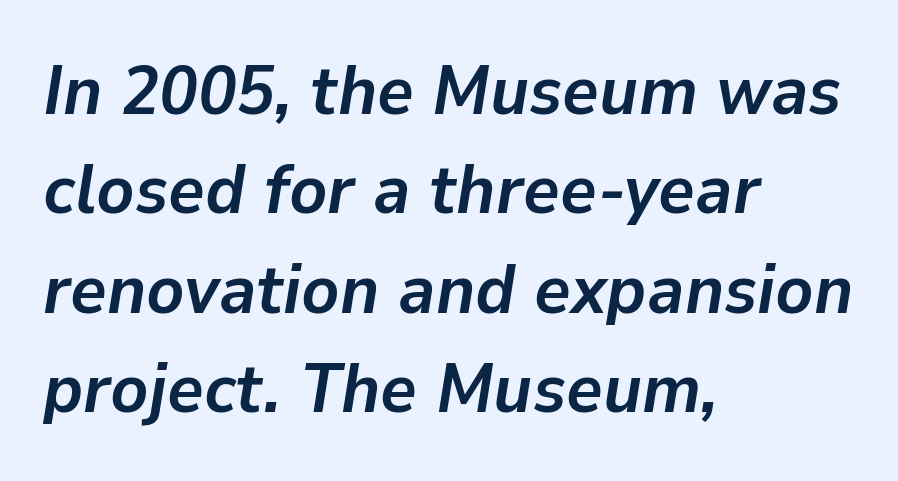
The image shows 70 px semibold type, italic (leaning right); set left-aligned, normal line spacing (1.42x), normal letter spacing, not underlined; low stroke contrast and a medium x-height.
